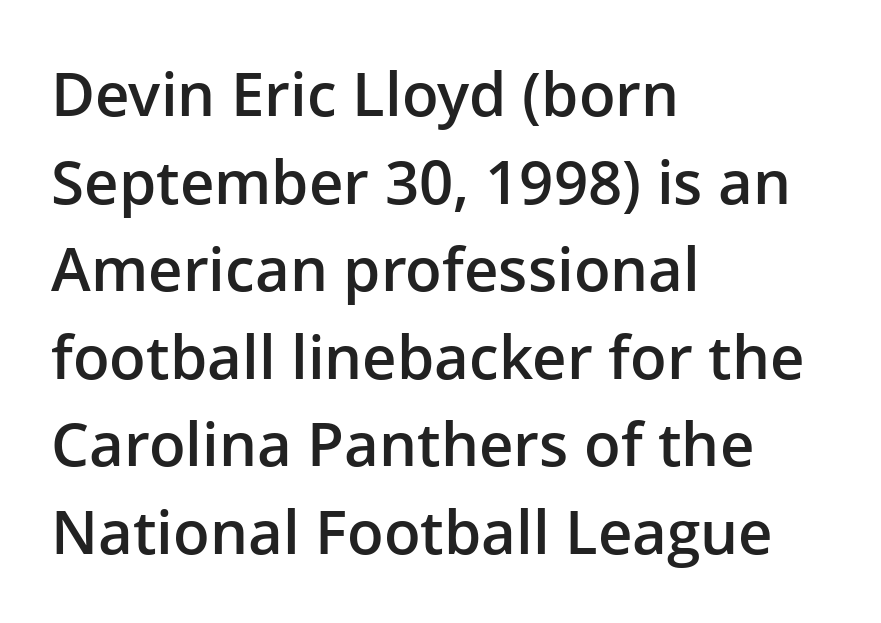
The image shows 60 px semibold sans-serif type, upright; set left-aligned, normal line spacing (1.46x), normal letter spacing, not underlined; low stroke contrast and a medium x-height.
